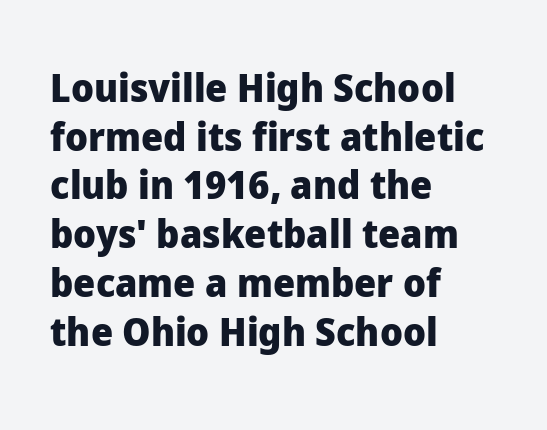
The space between consecutive lines is moderate. Check under the words: just untouched page. Nothing sits at the stroke ends, so this counts as sans-serif. Is there any slant? The stems are plumb. You could not count columns in this text — the font is proportionally spaced. I'd describe the lettering as bold — thick and assertive.
